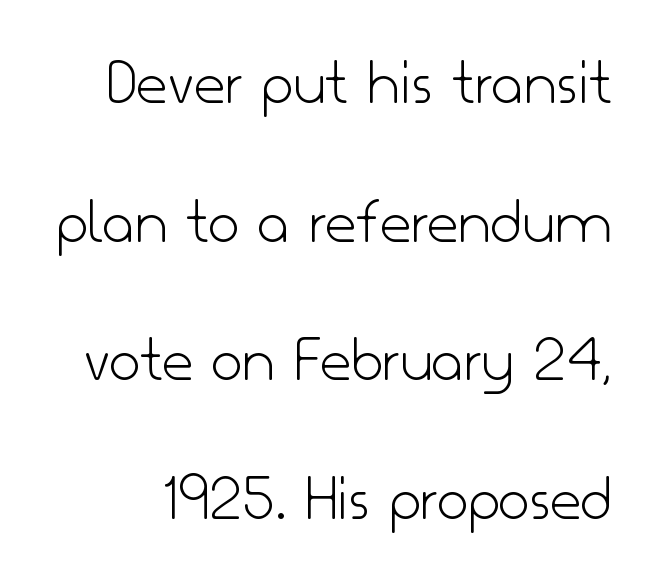
Looks like regular typesetting: each glyph gets only the width it needs. The letters sit at their default tracking, neither squeezed nor spread. A great deal of white space separates one row of letters from the next. You can tell from the bare stems that sans-serif type was used.
